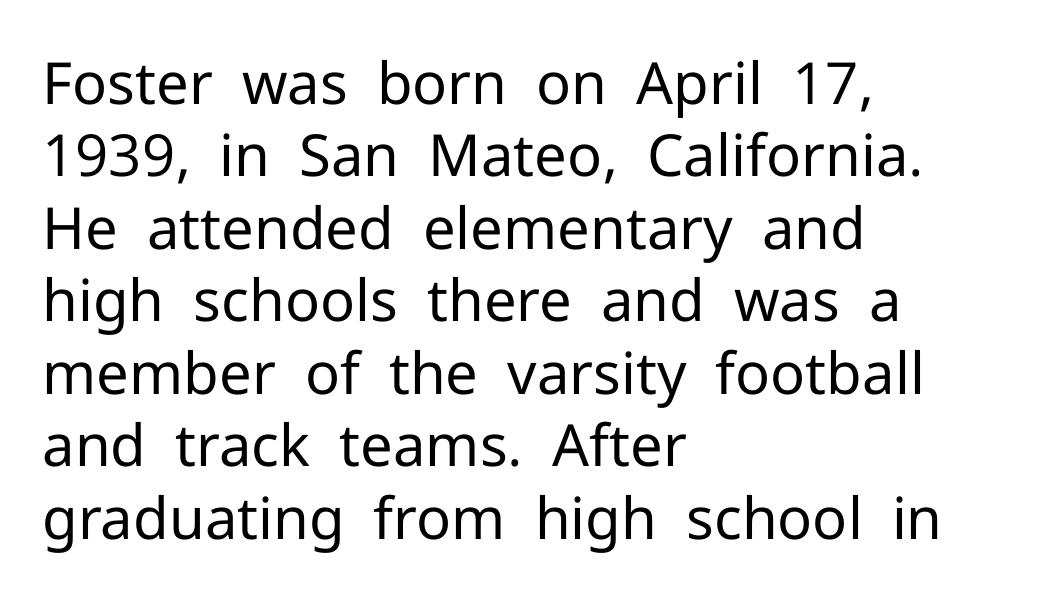
Is this a sans? Yes — the strokes have no serifs. Do the letters lean? They stand straight. Standard letterfit; no display-style spreading of the glyphs. Think of a printed novel: that variable character pitch is what you see here. The lines are quadded left.
